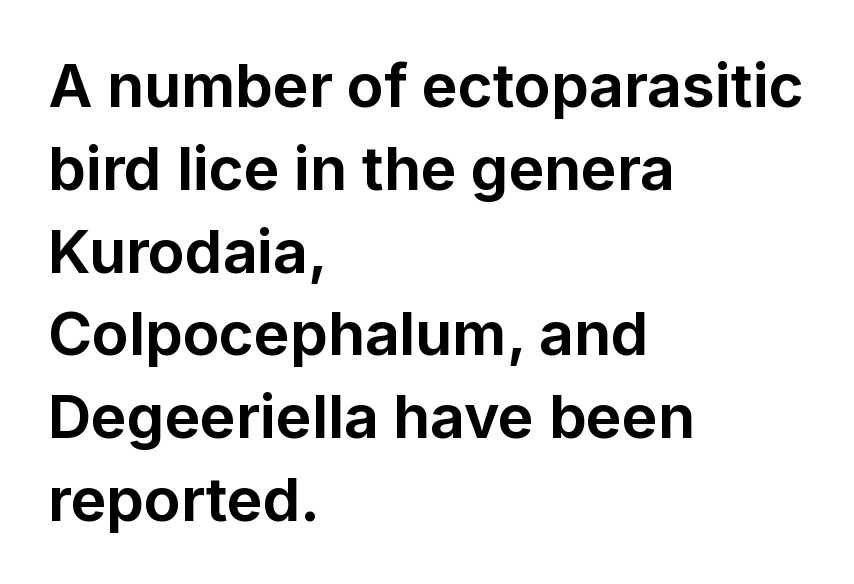
{"serif": "no", "italic": "no", "bold": "yes", "weight": "bold", "width": "normal", "stroke_contrast": "low", "x_height": "medium", "monospaced": "no", "underline": "no", "align": "left", "line_spacing": "normal", "line_spacing_ratio": 1.38, "letter_spacing": "normal", "letter_spacing_em": 0.0, "glyph_px": 60}
